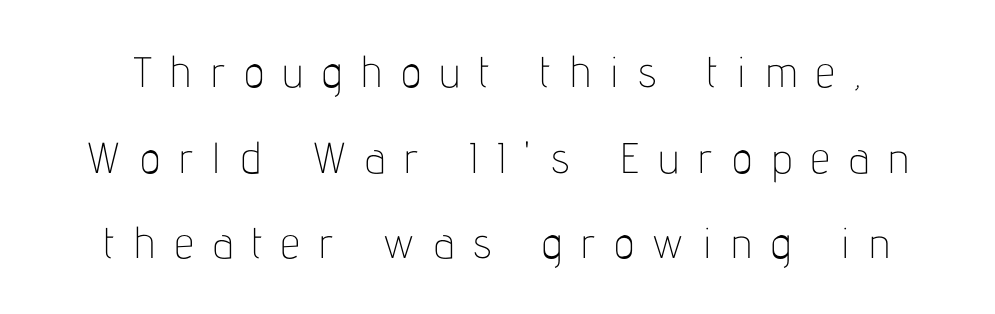
The image shows 43 px thin, condensed sans-serif type, upright; set loose line spacing (1.99x), unusually wide letter spacing (+0.45 em), not underlined; low stroke contrast and a medium x-height.
